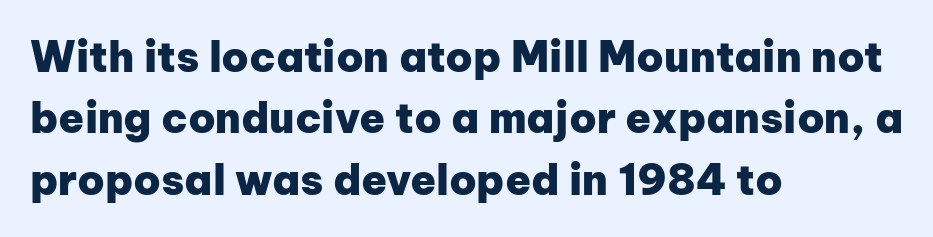
{"serif": "no", "italic": "no", "bold": "yes", "weight": "heavy", "width": "normal", "stroke_contrast": "low", "x_height": "medium", "monospaced": "no", "underline": "no", "align": "left", "line_spacing": "normal", "line_spacing_ratio": 1.46, "letter_spacing": "normal", "letter_spacing_em": 0.0, "glyph_px": 42}
